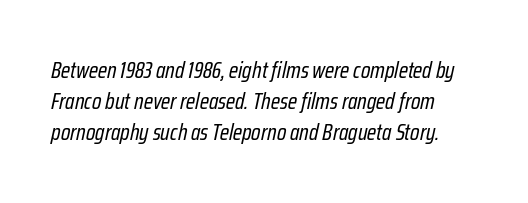
{"italic": "yes", "lean": "right", "slant_degrees": 12, "bold": "no", "underline": "no", "line_spacing": "normal", "line_spacing_ratio": 1.35, "letter_spacing": "normal", "letter_spacing_em": 0.0, "glyph_px": 23}
